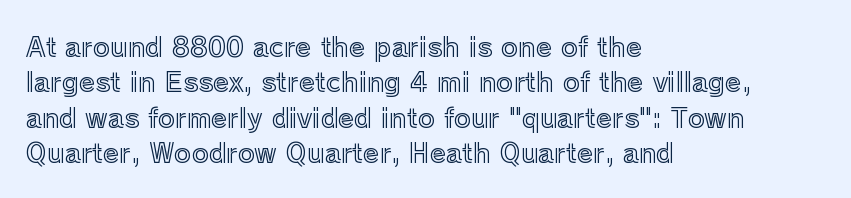
Q: Is the text italic (slanted)? A: No, it is upright.
Q: Is the text underlined? A: No.
Q: How is the paragraph aligned? A: Left-aligned.
Q: Is the spacing between letters normal or unusually wide? A: Normal.
Q: Is the spacing between lines tight, normal or loose? A: Normal.
